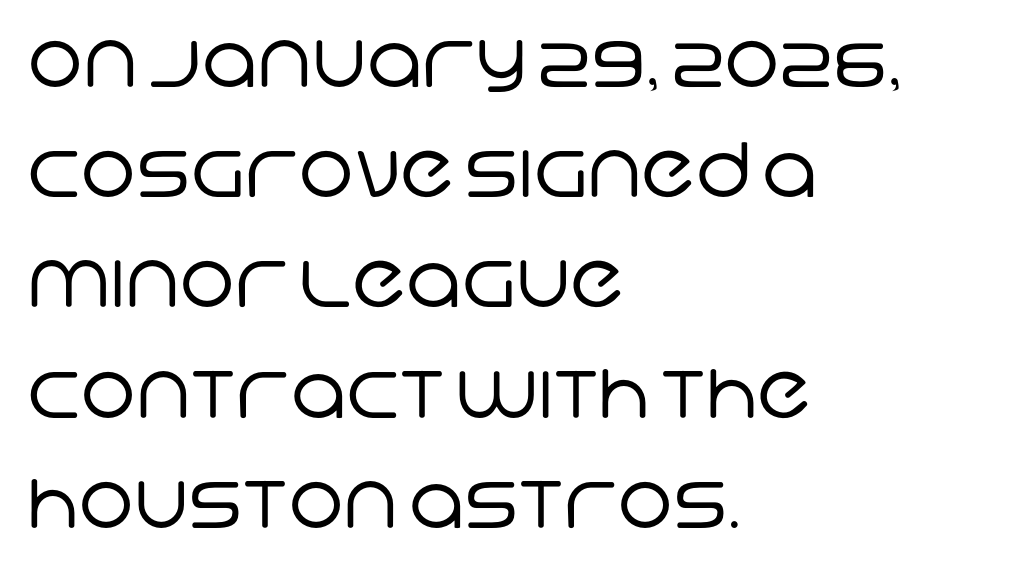
The image shows 75 px regular-weight sans-serif type; set left-aligned, normal line spacing (1.47x), normal letter spacing, not underlined; low stroke contrast and a large x-height.
